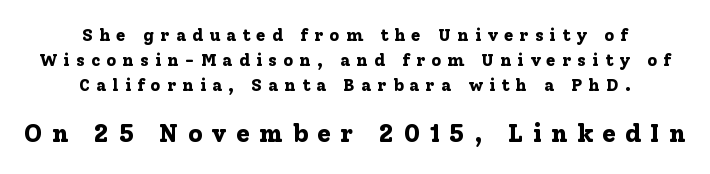
The image shows 25 px bold type, upright; set centered, normal line spacing (1.46x), unusually wide letter spacing (+0.37 em), not underlined; the second (bottom) block is 1.47x larger.
